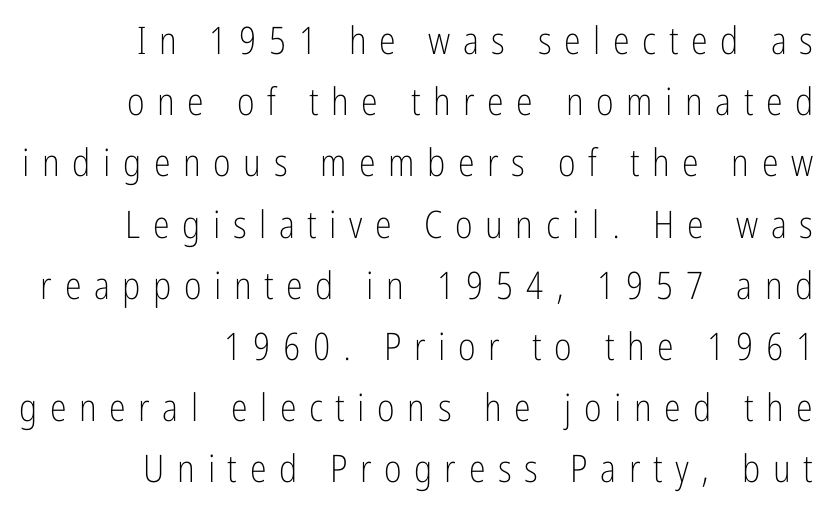
Q: Is the text bold? A: No.
Q: Is the text italic (slanted)? A: No, it is upright.
Q: Is the typeface a serif or a sans-serif typeface? A: Sans-serif.
Q: Is the text underlined? A: No.
Q: How is the paragraph aligned? A: Right-aligned.
Q: Is the spacing between letters normal or unusually wide? A: Unusually wide.
Q: Is the spacing between lines tight, normal or loose? A: Normal.
Q: Width (condensed, normal, or wide)? A: Condensed.
Q: Stroke contrast? A: Low.
Q: x-height? A: Medium.
Q: Monospaced? A: No.
